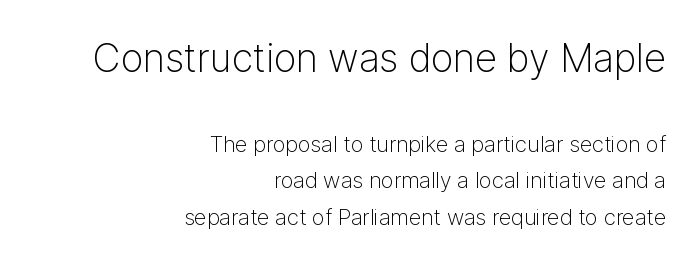
Descender tails drop into unmarked territory. The composition opens big and finishes small. Quick note: not italic, upright. Does the leading feel generous? No, just average.
